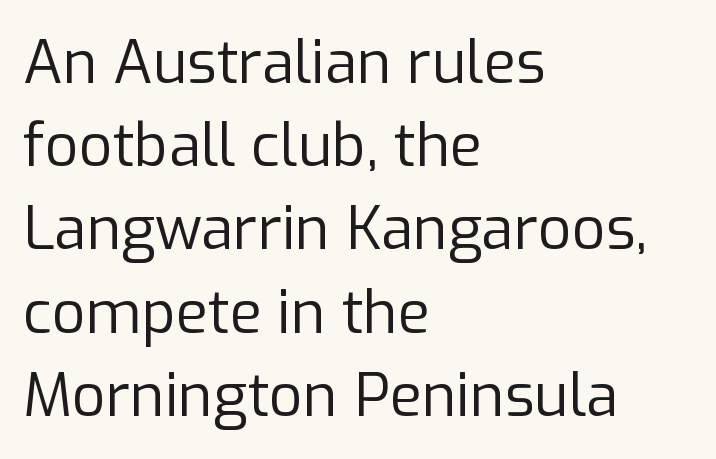
The image shows 59 px regular-weight sans-serif type, upright; set left-aligned, normal line spacing (1.41x), normal letter spacing, not underlined; low stroke contrast and a medium x-height.
